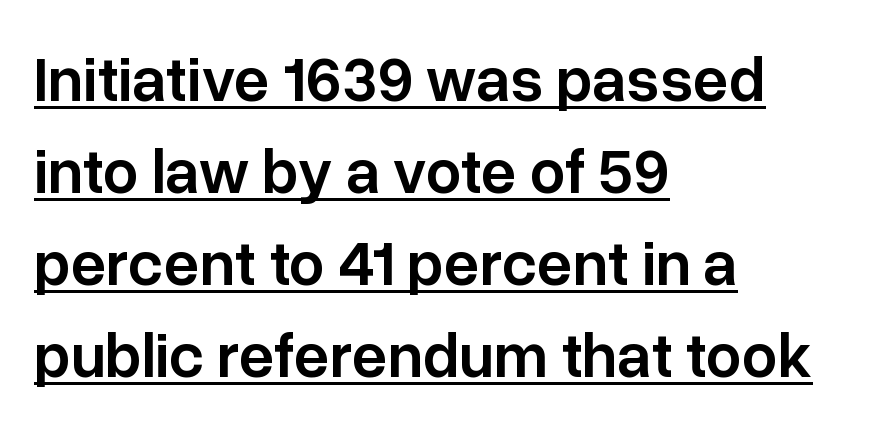
Q: Is the text bold? A: Semi-bold.
Q: Is the text italic (slanted)? A: No, it is upright.
Q: Is the typeface a serif or a sans-serif typeface? A: Sans-serif.
Q: Is the text underlined? A: Yes.
Q: How is the paragraph aligned? A: Left-aligned.
Q: Is the spacing between letters normal or unusually wide? A: Normal.
Q: Is the spacing between lines tight, normal or loose? A: Normal.
Q: Width (condensed, normal, or wide)? A: Normal.
Q: Stroke contrast? A: Low.
Q: x-height? A: Medium.
Q: Monospaced? A: No.
